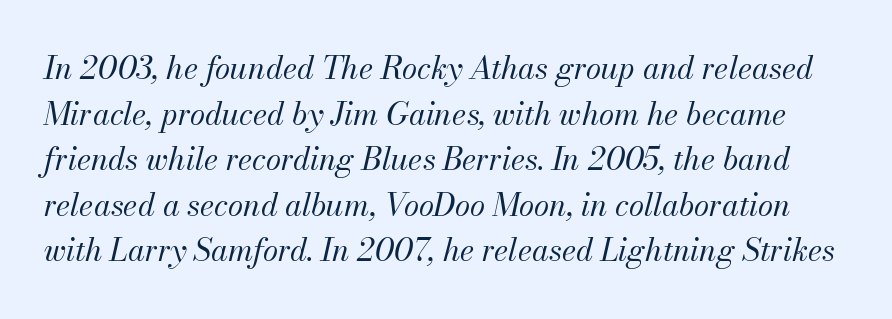
The image shows 31 px regular-weight type, italic (leaning right); set normal line spacing (1.47x), normal letter spacing, not underlined; medium stroke contrast and a small x-height.
